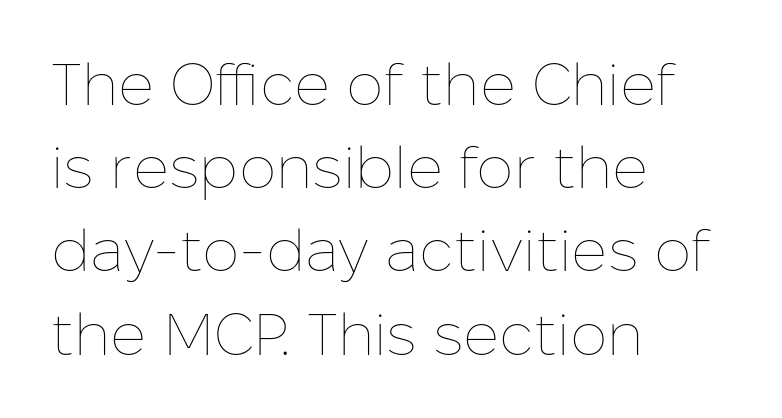
{"italic": "no", "bold": "no", "weight": "thin", "width": "normal", "stroke_contrast": "low", "x_height": "medium", "monospaced": "no", "underline": "no", "align": "left", "line_spacing": "normal", "line_spacing_ratio": 1.41, "letter_spacing": "normal", "letter_spacing_em": 0.0, "glyph_px": 59}
